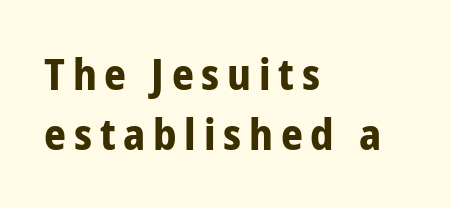
These lines were composed using upright roman letters. Think of a printed novel: that variable character pitch is what you see here. A typesetter would call this leading conventional body-copy spacing. Visually the block forms a straight wall on the left and a jagged coastline on the right. The baseline area is clear.
